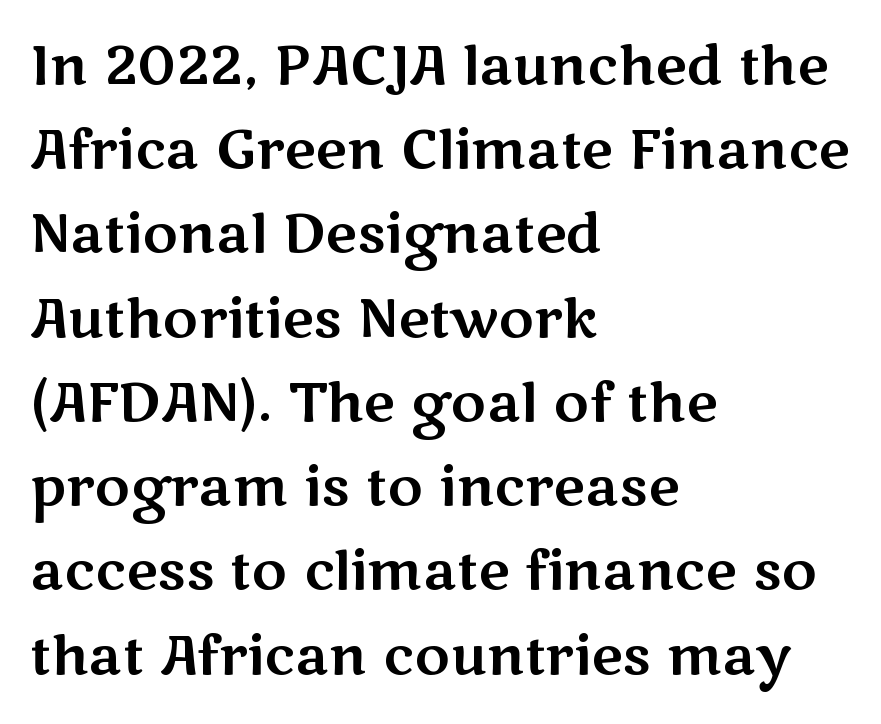
The letters stand straight up with perfectly vertical stems. This sample keeps an unexceptional amount of space between lines. Quick note: underline off. A classic flush-left, rag-right setting is used for this passage. Note the varied advance widths — an 'i' is clearly narrower than an 'm'. The glyphs in this specimen are sans serif.
